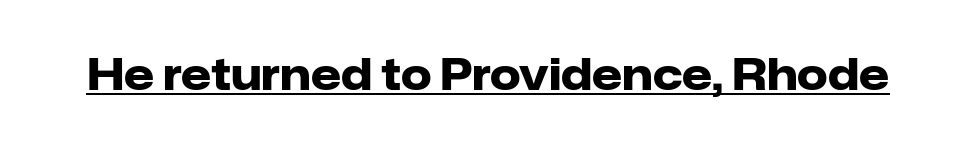
{"serif": "no", "italic": "no", "bold": "yes", "weight": "heavy", "width": "normal", "stroke_contrast": "low", "x_height": "medium", "monospaced": "no", "underline": "yes", "letter_spacing": "normal", "letter_spacing_em": 0.0, "glyph_px": 43}
